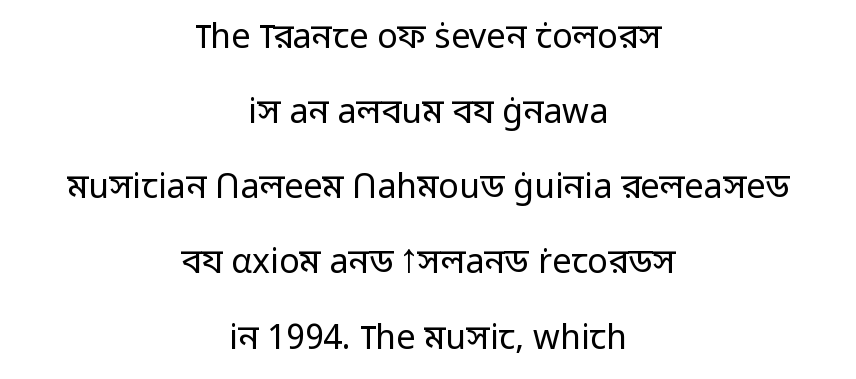
{"serif": "no", "italic": "no", "bold": "no", "weight": "regular", "width": "normal", "stroke_contrast": "low", "x_height": "medium", "monospaced": "no", "underline": "no", "align": "center", "line_spacing": "loose", "line_spacing_ratio": 2.21, "letter_spacing": "normal", "letter_spacing_em": 0.0, "glyph_px": 34}
